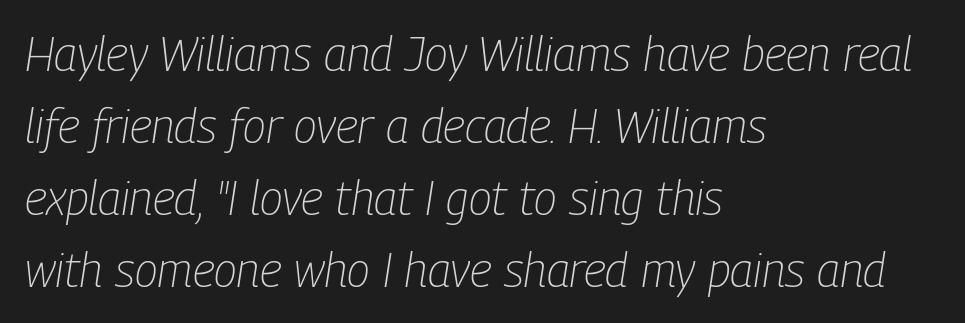
{"italic": "yes", "lean": "right", "slant_degrees": 9, "bold": "no", "weight": "light", "width": "condensed", "stroke_contrast": "low", "x_height": "medium", "monospaced": "no", "underline": "no", "align": "left", "line_spacing": "normal", "line_spacing_ratio": 1.53, "letter_spacing": "normal", "letter_spacing_em": 0.0, "glyph_px": 47}
